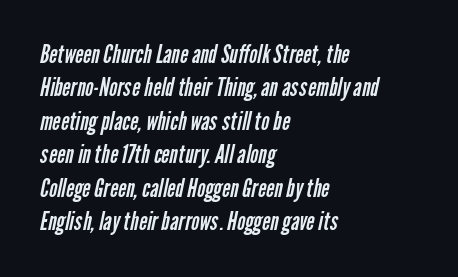
Q: Is the text bold? A: No.
Q: Is the text underlined? A: No.
Q: How is the paragraph aligned? A: Left-aligned.
Q: Is the spacing between letters normal or unusually wide? A: Normal.
Q: Is the spacing between lines tight, normal or loose? A: Normal.
